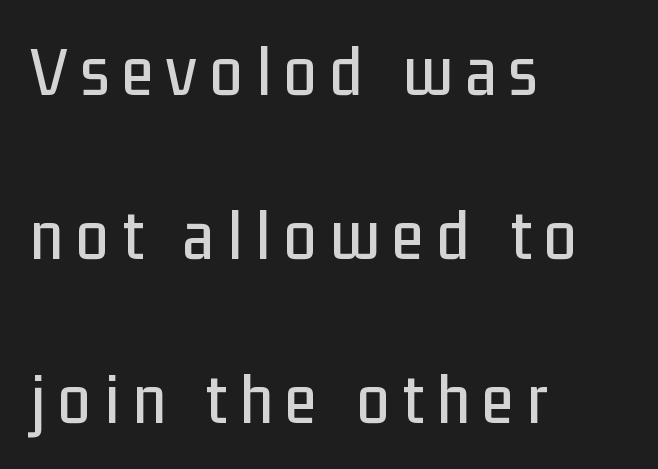
Glance below the letters and you will spot only blank space. The letters stand upright; this is a roman face. The block of text is sparse from top to bottom, with ample space between rows. Left-aligned paragraph, ragged on the right. Observe the absence of serifs on each vertical stroke in this sample.
